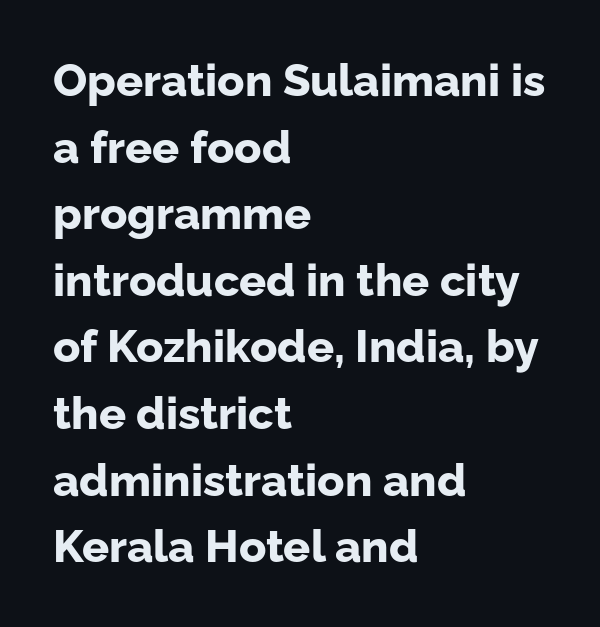
Q: Is the text bold? A: Yes.
Q: Is the text italic (slanted)? A: No, it is upright.
Q: Is the typeface a serif or a sans-serif typeface? A: Sans-serif.
Q: Is the text underlined? A: No.
Q: How is the paragraph aligned? A: Left-aligned.
Q: Is the spacing between letters normal or unusually wide? A: Normal.
Q: Is the spacing between lines tight, normal or loose? A: Normal.
Q: Width (condensed, normal, or wide)? A: Normal.
Q: Stroke contrast? A: Low.
Q: x-height? A: Medium.
Q: Monospaced? A: No.
